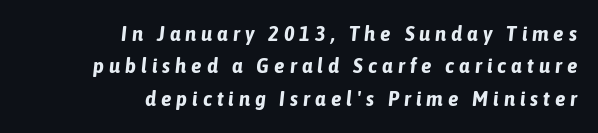
Is the letter spacing exaggerated? Yes — the characters are pushed far apart. Underlining? Definitely not there. Every character sits at an angle, as italics do. Summary of vertical rhythm: regular, with standard interline spacing. The lines are quadded right.
